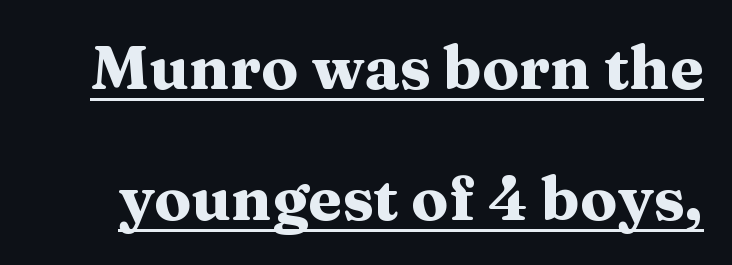
Q: Is the text bold? A: Yes.
Q: Is the text italic (slanted)? A: No, it is upright.
Q: Is the typeface a serif or a sans-serif typeface? A: Serif.
Q: Is the text underlined? A: Yes.
Q: Is the spacing between letters normal or unusually wide? A: Normal.
Q: Is the spacing between lines tight, normal or loose? A: Loose.
Q: Width (condensed, normal, or wide)? A: Wide.
Q: Stroke contrast? A: Medium.
Q: x-height? A: Medium.
Q: Monospaced? A: No.
